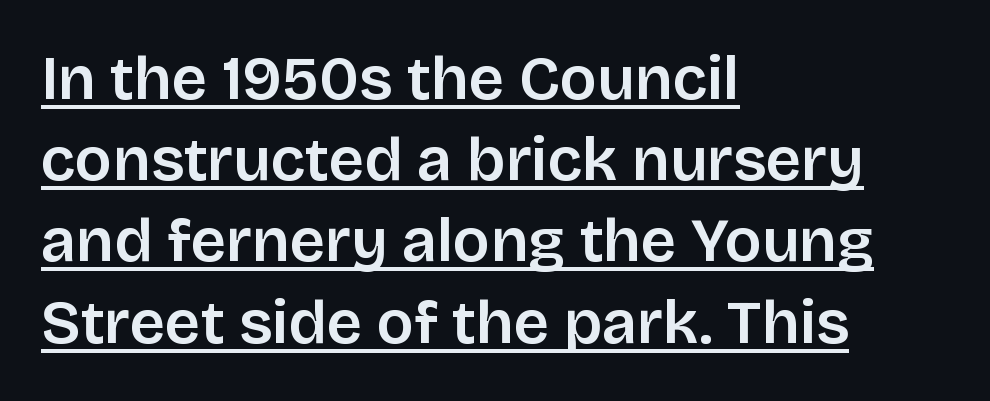
{"serif": "no", "italic": "no", "width": "normal", "stroke_contrast": "low", "x_height": "large", "monospaced": "no", "underline": "yes", "align": "left", "line_spacing": "normal", "line_spacing_ratio": 1.31, "letter_spacing": "normal", "letter_spacing_em": 0.0, "glyph_px": 62}
